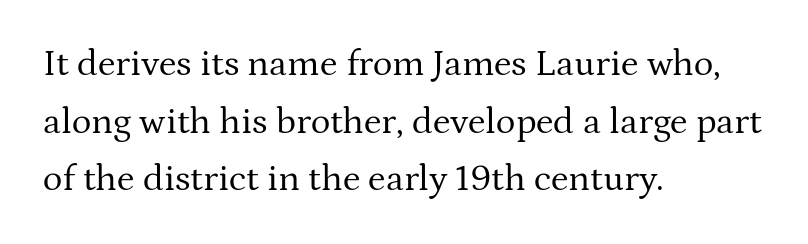
{"serif": "yes", "italic": "no", "bold": "no", "weight": "regular", "width": "normal", "stroke_contrast": "medium", "x_height": "medium", "monospaced": "no", "underline": "no", "align": "left", "line_spacing": "normal", "line_spacing_ratio": 1.56, "letter_spacing": "normal", "letter_spacing_em": 0.0, "glyph_px": 37}
